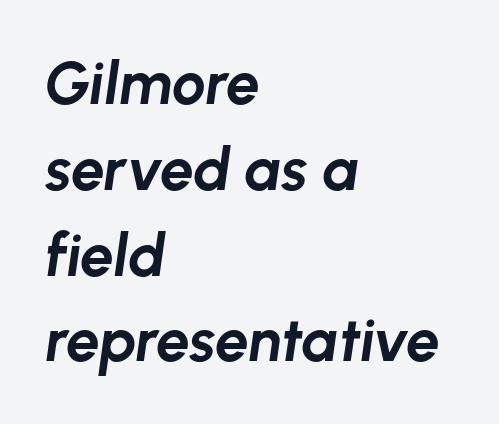
Q: Is the text bold? A: Yes.
Q: Is the text italic (slanted)? A: Yes, it leans right by about 8 degrees.
Q: Is the text underlined? A: No.
Q: How is the paragraph aligned? A: Left-aligned.
Q: Is the spacing between letters normal or unusually wide? A: Normal.
Q: Is the spacing between lines tight, normal or loose? A: Normal.
Q: Width (condensed, normal, or wide)? A: Normal.
Q: Stroke contrast? A: Low.
Q: x-height? A: Medium.
Q: Monospaced? A: No.
